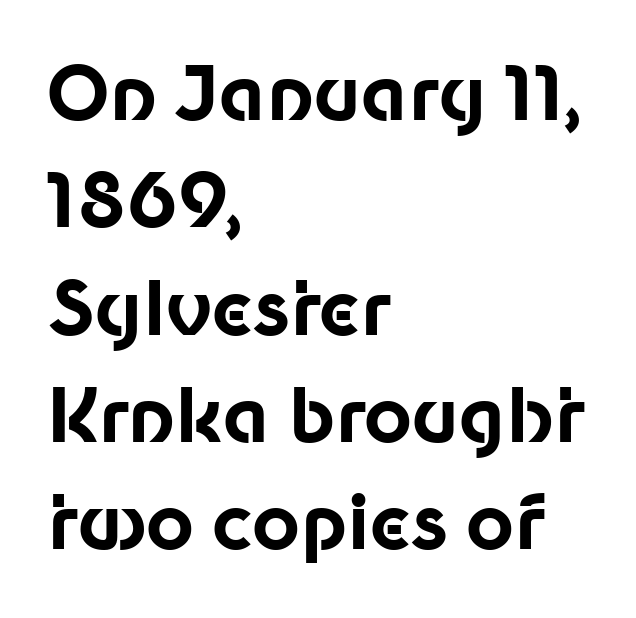
{"serif": "no", "italic": "no", "bold": "yes", "weight": "bold", "width": "normal", "stroke_contrast": "low", "x_height": "medium", "monospaced": "no", "underline": "no", "align": "left", "line_spacing": "normal", "line_spacing_ratio": 1.45, "letter_spacing": "normal", "letter_spacing_em": 0.0, "glyph_px": 74}
